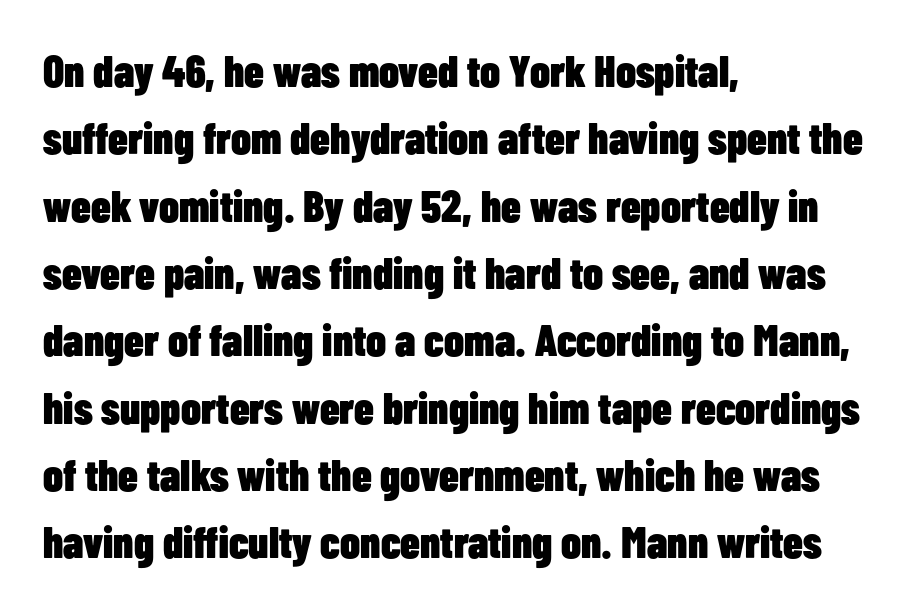
The image shows 44 px heavy, condensed sans-serif type, upright; set left-aligned, normal line spacing (1.53x), normal letter spacing, not underlined; low stroke contrast and a medium x-height.
